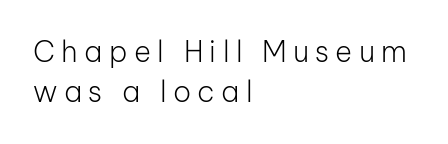
Q: Is the text bold? A: No.
Q: Is the text italic (slanted)? A: No, it is upright.
Q: Is the typeface a serif or a sans-serif typeface? A: Sans-serif.
Q: Is the text underlined? A: No.
Q: How is the paragraph aligned? A: Left-aligned.
Q: Is the spacing between letters normal or unusually wide? A: Unusually wide.
Q: Is the spacing between lines tight, normal or loose? A: Normal.
Q: Width (condensed, normal, or wide)? A: Normal.
Q: Stroke contrast? A: Low.
Q: x-height? A: Medium.
Q: Monospaced? A: No.
